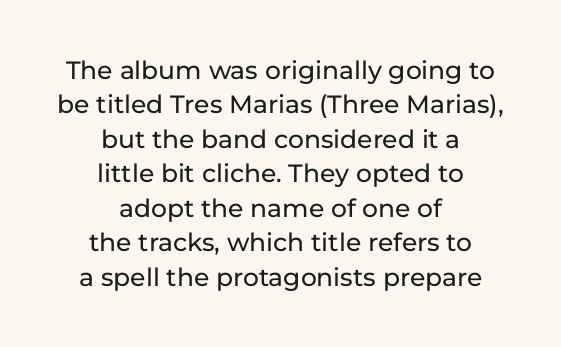
The image shows 25 px text type, upright; set centered, normal line spacing (1.38x), normal letter spacing, not underlined.
